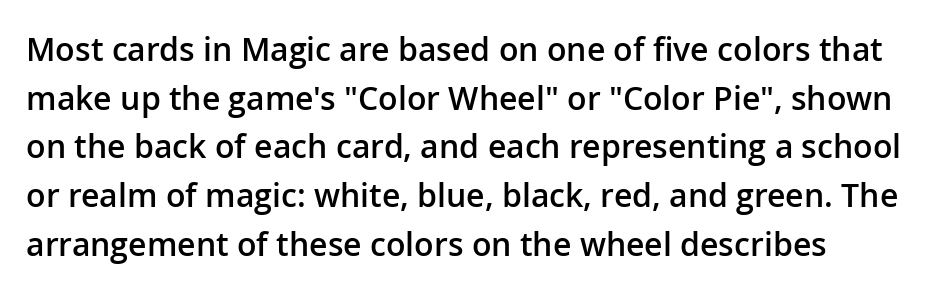
Q: Is the text bold? A: Semi-bold.
Q: Is the text italic (slanted)? A: No, it is upright.
Q: Is the typeface a serif or a sans-serif typeface? A: Sans-serif.
Q: Is the text underlined? A: No.
Q: Is the spacing between letters normal or unusually wide? A: Normal.
Q: Is the spacing between lines tight, normal or loose? A: Normal.
Q: Width (condensed, normal, or wide)? A: Normal.
Q: Stroke contrast? A: Low.
Q: x-height? A: Medium.
Q: Monospaced? A: No.
